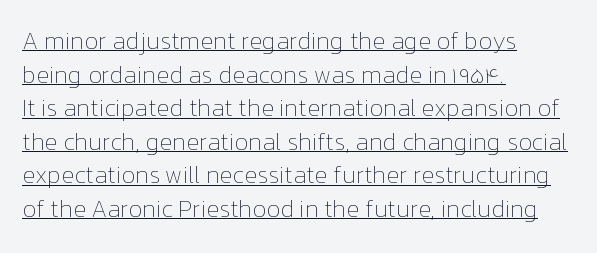
The type is set solid horizontally, with unmodified tracking. All the whitespace from short lines collects on the right. What's the leading like? Ordinary, nothing unusual. Each line of the rendering has a horizontal stroke beneath the glyphs. Is the stroke heavy? The answer is a plain regular-or-lighter. Italic: no, the glyphs are upright roman.
